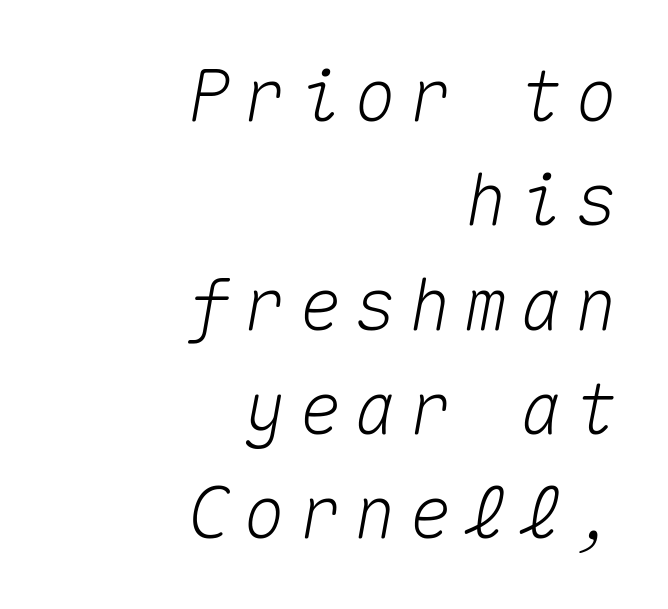
The space directly below the letters is spotless. Vertical spacing — default. Line endings align vertically; line beginnings do not. Quick note: italic.
